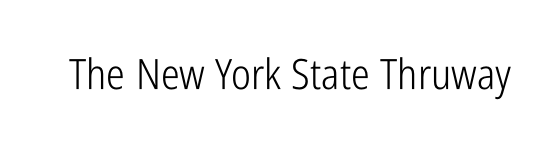
Q: Is the text bold? A: No.
Q: Is the text italic (slanted)? A: No, it is upright.
Q: Is the typeface a serif or a sans-serif typeface? A: Sans-serif.
Q: Is the text underlined? A: No.
Q: Is the spacing between letters normal or unusually wide? A: Normal.
Q: Width (condensed, normal, or wide)? A: Condensed.
Q: Stroke contrast? A: Low.
Q: x-height? A: Medium.
Q: Monospaced? A: No.
